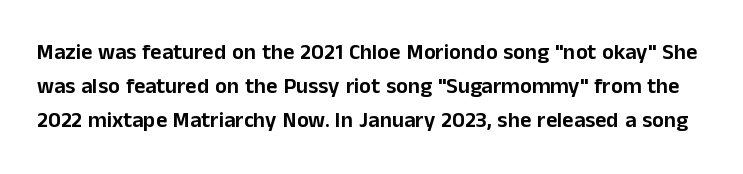
The image shows 22 px text type, upright; set normal line spacing (1.54x), normal letter spacing, not underlined.
